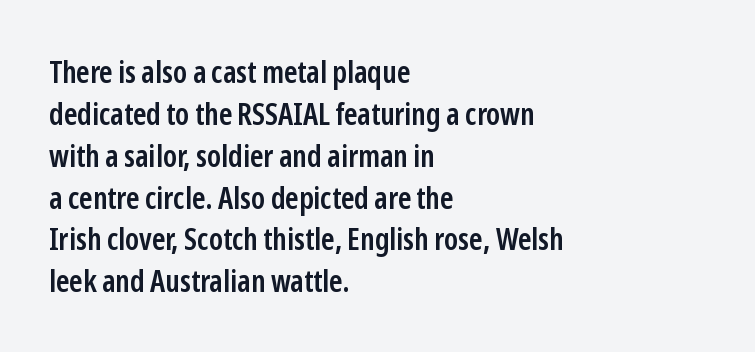
{"serif": "no", "italic": "no", "bold": "semi", "weight": "semibold", "width": "condensed", "stroke_contrast": "low", "x_height": "medium", "monospaced": "no", "underline": "no", "align": "left", "line_spacing": "normal", "line_spacing_ratio": 1.35, "letter_spacing": "normal", "letter_spacing_em": 0.0, "glyph_px": 31}
